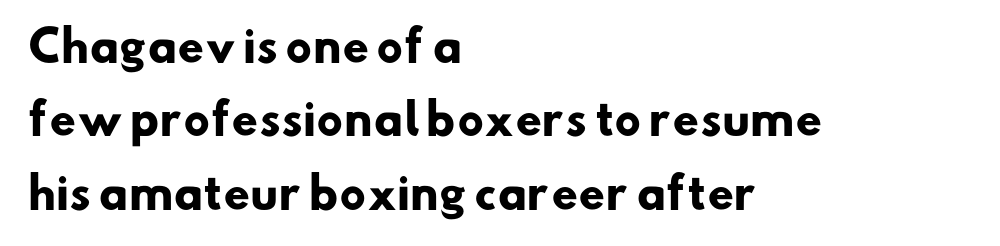
The image shows 42 px heavy sans-serif type; set left-aligned, line spacing 1.75x, normal letter spacing, not underlined; low stroke contrast and a small x-height.
